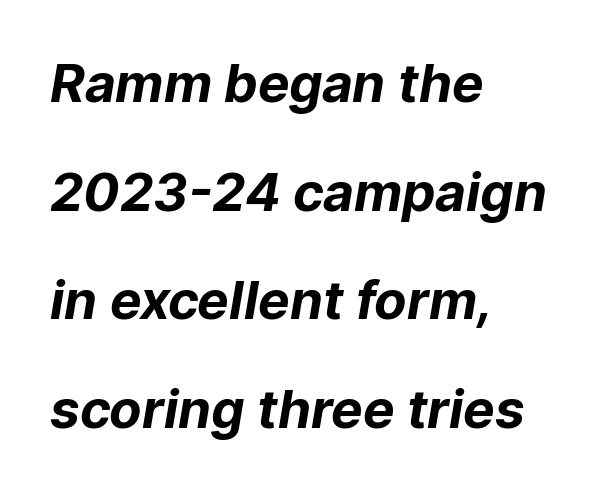
Q: Is the text bold? A: Yes.
Q: Is the typeface a serif or a sans-serif typeface? A: Sans-serif.
Q: Is the text underlined? A: No.
Q: How is the paragraph aligned? A: Left-aligned.
Q: Is the spacing between letters normal or unusually wide? A: Normal.
Q: Is the spacing between lines tight, normal or loose? A: Loose.
Q: Width (condensed, normal, or wide)? A: Normal.
Q: Stroke contrast? A: Low.
Q: x-height? A: Medium.
Q: Monospaced? A: No.
